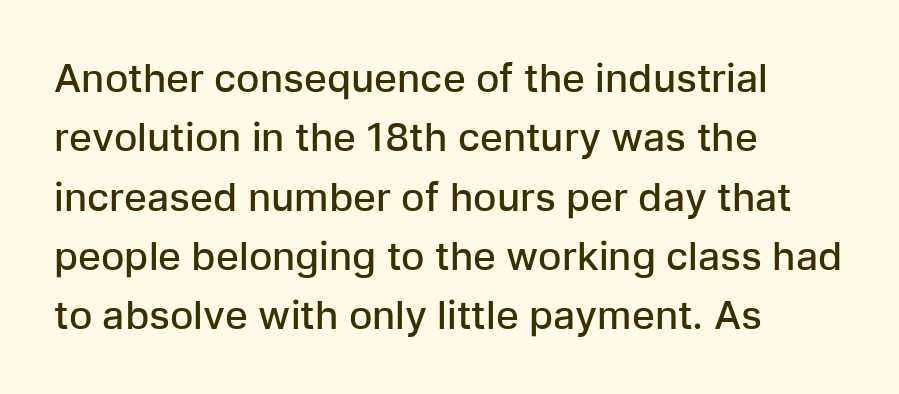
Regular leading. Proportional: the letters do not fall into vertical columns. What kind of face is this? One without serifs — a sans. Check the space under the baseline: it is left empty. Its strokes are somewhat broadened, the hallmark of semibold type.
